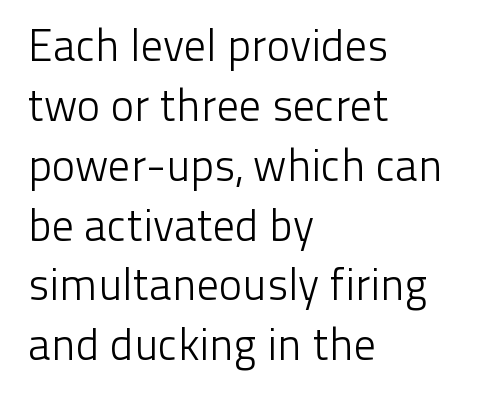
{"serif": "no", "italic": "no", "bold": "no", "weight": "light", "width": "normal", "stroke_contrast": "low", "x_height": "medium", "monospaced": "no", "underline": "no", "align": "left", "line_spacing": "normal", "line_spacing_ratio": 1.36, "letter_spacing": "normal", "letter_spacing_em": 0.0, "glyph_px": 44}
